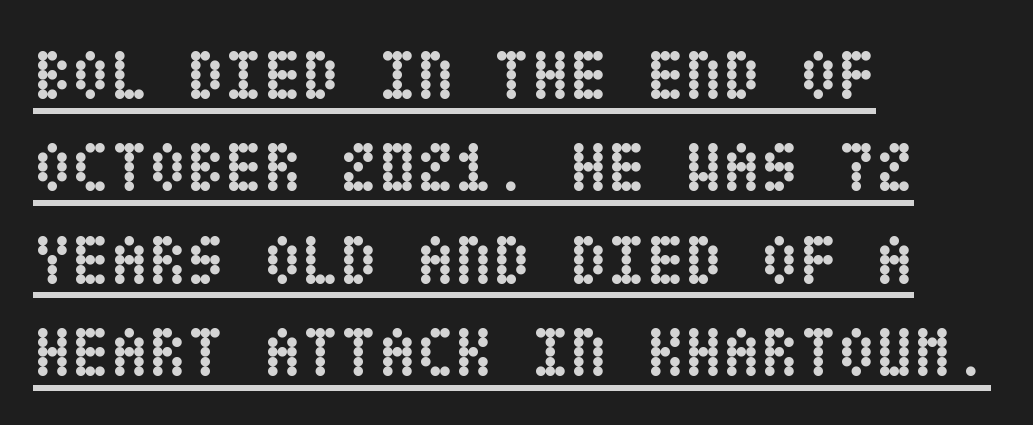
Rendered with straight, roman letterforms. Check the space under the baseline: a stroke is drawn there. The letterforms sit shoulder to shoulder at normal distance. The rendering anchors every line to the left-hand side. These lines carry a lot of weight — the face is fully bold. Line spacing here is normal.
